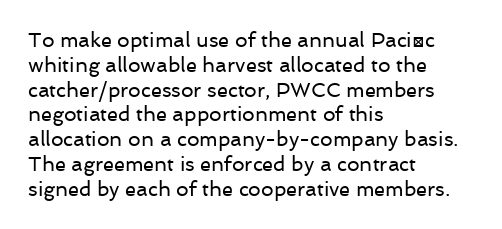
The image shows 20 px text type, upright; set left-aligned, line spacing 1.24x, normal letter spacing, not underlined.
